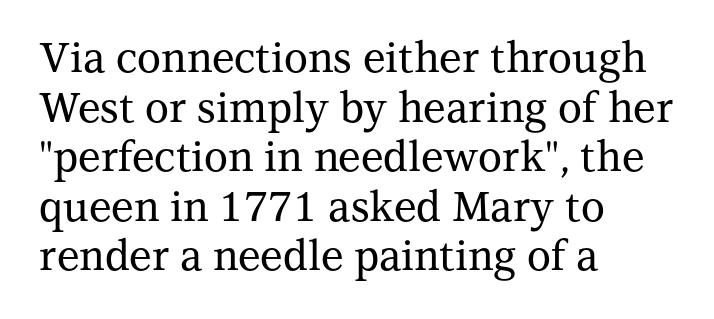
Every row of glyphs begins at an identical x-position on the left. Underlining? Definitely not there. Rendered with straight, roman letterforms. How are the letters spaced? Ordinarily, with no added tracking.
